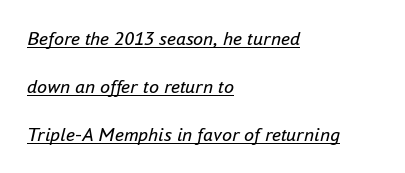
{"italic": "yes", "lean": "right", "slant_degrees": 16, "bold": "no", "underline": "yes", "align": "left", "line_spacing": "loose", "line_spacing_ratio": 2.39, "letter_spacing": "normal", "letter_spacing_em": 0.0, "glyph_px": 20}
